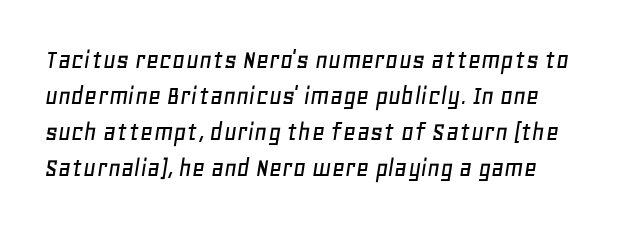
{"italic": "yes", "lean": "right", "slant_degrees": 11, "width": "normal", "stroke_contrast": "low", "x_height": "large", "monospaced": "no", "underline": "no", "align": "left", "line_spacing": "normal", "line_spacing_ratio": 1.29, "letter_spacing": "normal", "letter_spacing_em": 0.0, "glyph_px": 28}
